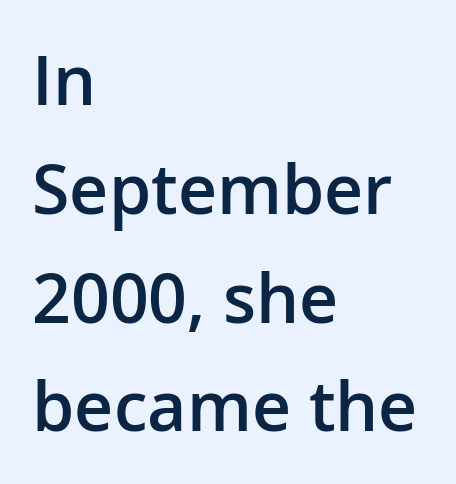
Evenly set lines give the paragraph a standard silhouette. The font family rendered here belongs to the sans-serif group. This sample uses an upright cut, with every glyph sitting square on the baseline. In terms of letterspacing, this is plain default setting. The space beneath each line is pristine and unruled.
